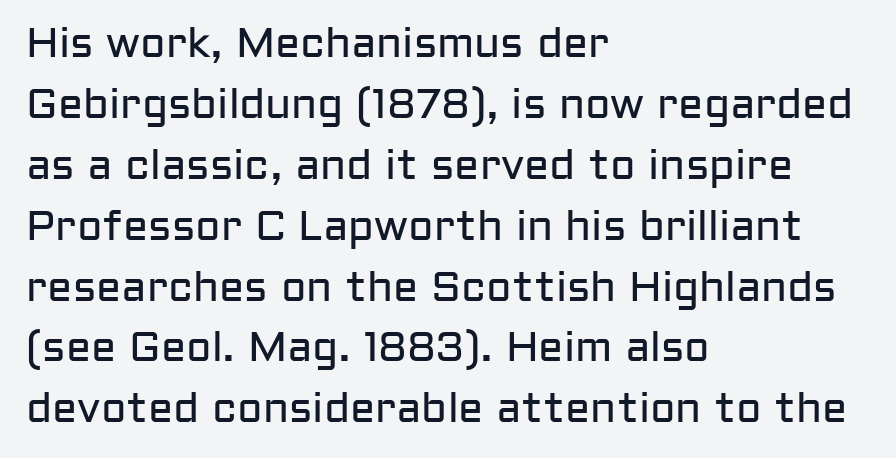
{"serif": "no", "italic": "no", "bold": "no", "weight": "regular", "width": "normal", "stroke_contrast": "low", "x_height": "medium", "monospaced": "no", "underline": "no", "align": "left", "line_spacing": "normal", "line_spacing_ratio": 1.45, "letter_spacing": "normal", "letter_spacing_em": 0.0, "glyph_px": 42}
